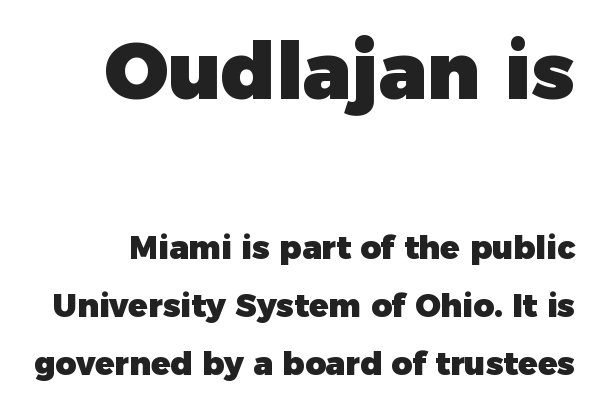
The image shows 79 px heavy sans-serif type, upright; set right-aligned, line spacing 1.81x, normal letter spacing, not underlined; the first (top) block is 2.47x larger; low stroke contrast and a medium x-height.
